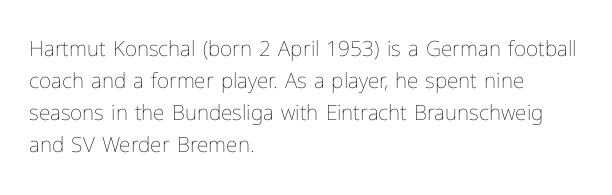
Q: Is the text bold? A: No.
Q: Is the text italic (slanted)? A: No, it is upright.
Q: Is the text underlined? A: No.
Q: How is the paragraph aligned? A: Left-aligned.
Q: Is the spacing between letters normal or unusually wide? A: Normal.
Q: Is the spacing between lines tight, normal or loose? A: Normal.
